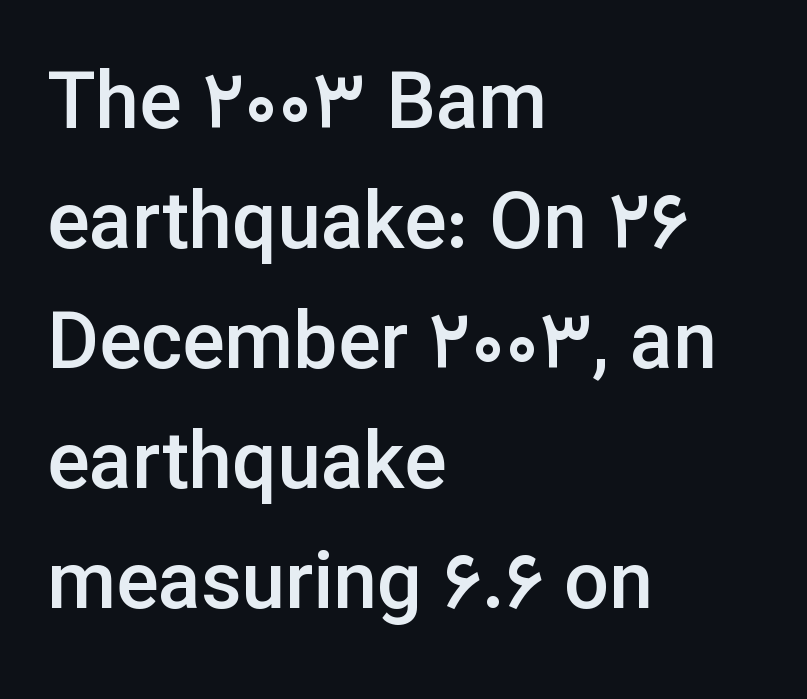
{"serif": "no", "italic": "no", "bold": "semi", "weight": "semibold", "width": "normal", "stroke_contrast": "low", "x_height": "medium", "monospaced": "no", "underline": "no", "align": "left", "line_spacing": "normal", "line_spacing_ratio": 1.52, "letter_spacing": "normal", "letter_spacing_em": 0.0, "glyph_px": 79}
